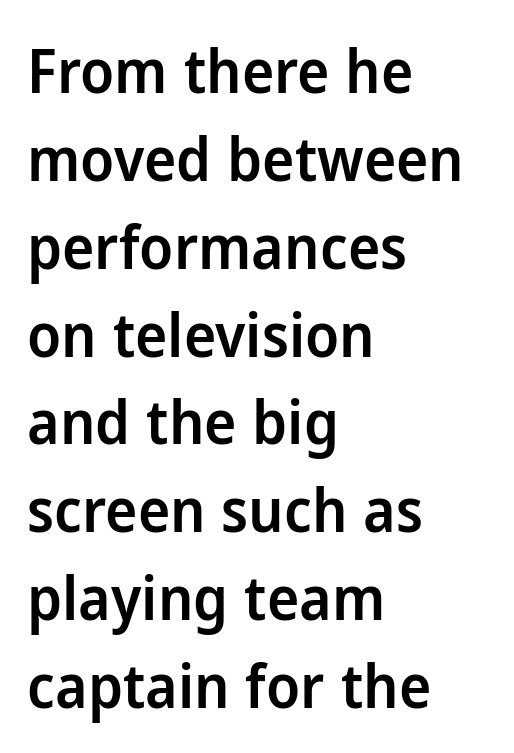
{"serif": "no", "italic": "no", "bold": "semi", "weight": "semibold", "width": "normal", "stroke_contrast": "low", "x_height": "medium", "monospaced": "no", "underline": "no", "align": "left", "line_spacing": "normal", "line_spacing_ratio": 1.44, "letter_spacing": "normal", "letter_spacing_em": 0.0, "glyph_px": 61}
